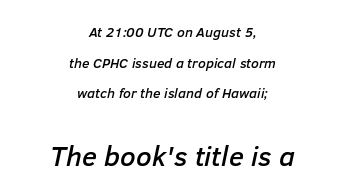
The image shows 28 px text type, italic (leaning right); set centered, loose line spacing (2.19x), normal letter spacing, not underlined; the second (bottom) block is 2.0x larger; low stroke contrast and a medium x-height.
